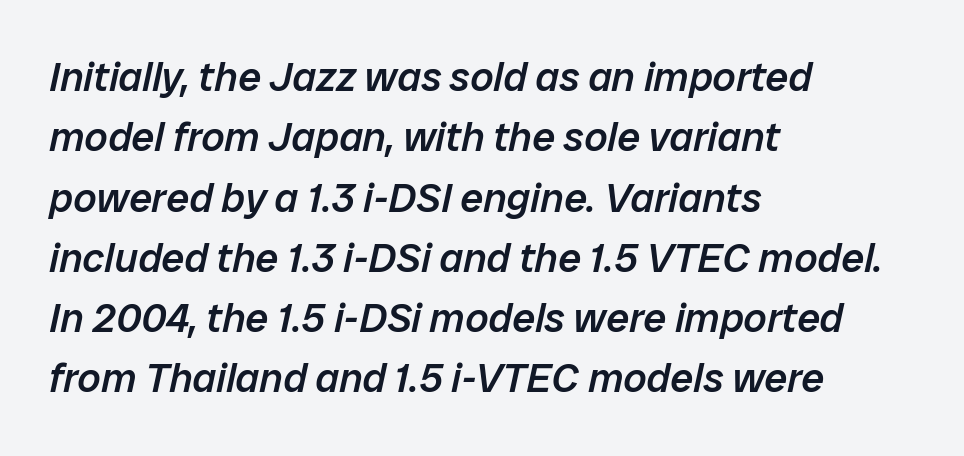
The image shows 41 px semibold type, italic (leaning right); set left-aligned, normal line spacing (1.47x), normal letter spacing, not underlined; low stroke contrast and a medium x-height.
